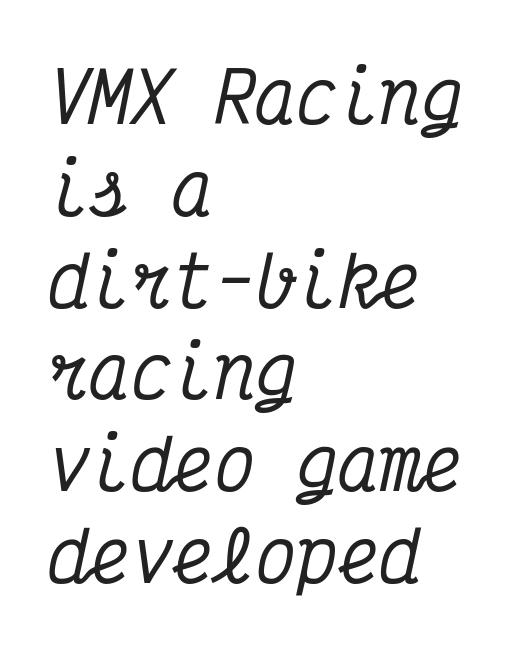
Tracking value appears to be zero — textbook default spacing. Glance below the letters and you will spot only blank space. A serif font was chosen for this passage. Typeset ragged right — the left edge is the straight one. The specimen reads as italic at a glance. Compared with typical paragraphs, the rows here are spaced about the same.
